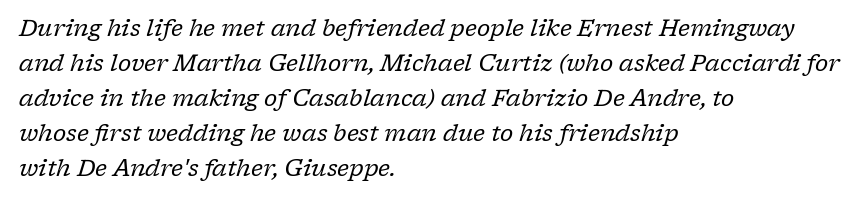
{"italic": "yes", "lean": "right", "slant_degrees": 17, "bold": "no", "underline": "no", "align": "left", "line_spacing": "normal", "line_spacing_ratio": 1.52, "letter_spacing": "normal", "letter_spacing_em": 0.0, "glyph_px": 23}
